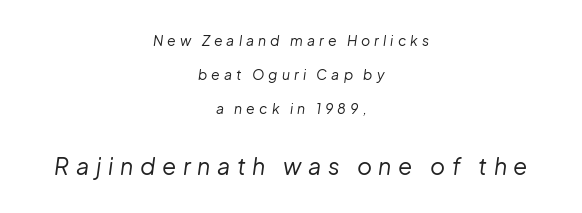
The image shows 23 px text type, italic (leaning right); set centered, loose line spacing (2.42x), unusually wide letter spacing (+0.29 em), not underlined; the second (bottom) block is 1.64x larger.
